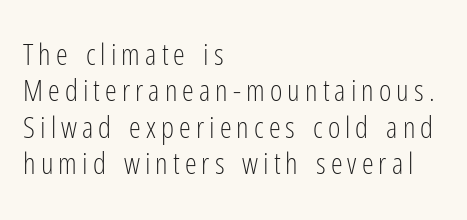
Nobody drew a line under any word here. The letters carry no serifs — their stems end cleanly without finishing strokes. Posture: straight, roman, zero tilt. Unbolded letterforms with no extra heft. Looks like regular typesetting: each glyph gets only the width it needs.
